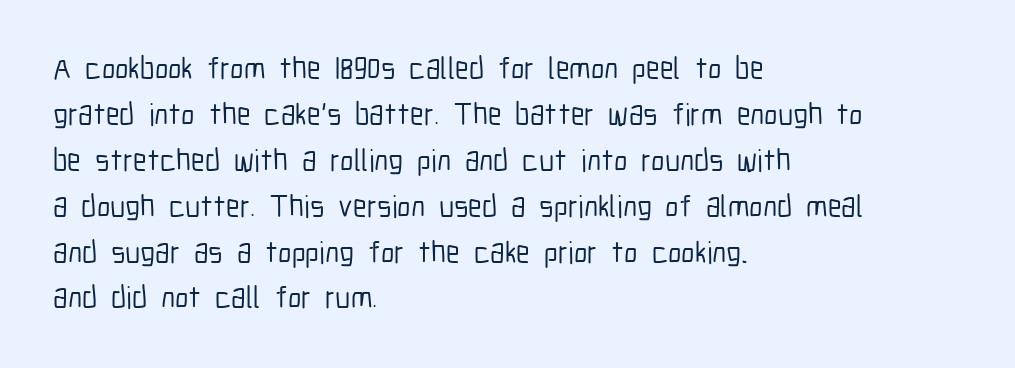
Do the characters align in a grid? No, the font is proportional. The letters carry no serifs — their stems end cleanly without finishing strokes. The leading is moderate, giving the passage an even texture. This rendering uses left alignment, leaving the right contour irregular. The words here are not underlined. In terms of posture, this sample is upright.
